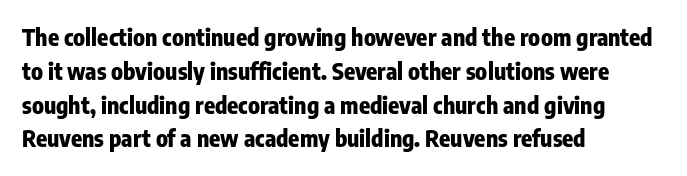
Q: Is the text bold? A: Yes.
Q: Is the text italic (slanted)? A: No, it is upright.
Q: Is the text underlined? A: No.
Q: How is the paragraph aligned? A: Left-aligned.
Q: Is the spacing between letters normal or unusually wide? A: Normal.
Q: Is the spacing between lines tight, normal or loose? A: Normal.
